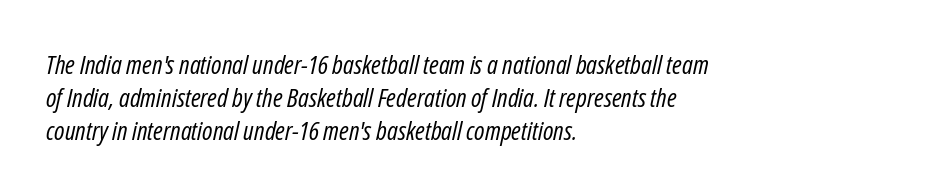
Would a proofreader flag this as italicized? Yes. Tracking value appears to be zero — textbook default spacing. The leading is moderate, giving the passage an even texture. These lines are set flush left with a ragged right edge.
